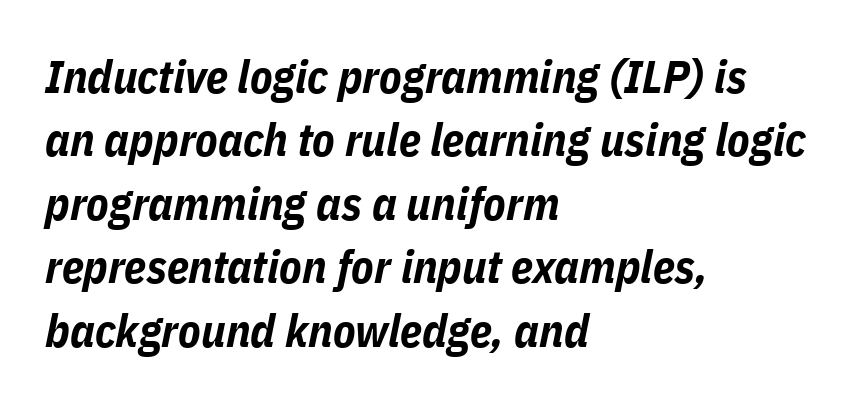
Q: Is the text bold? A: Yes.
Q: Is the text italic (slanted)? A: Yes, it leans right by about 11 degrees.
Q: Is the text underlined? A: No.
Q: How is the paragraph aligned? A: Left-aligned.
Q: Is the spacing between letters normal or unusually wide? A: Normal.
Q: Is the spacing between lines tight, normal or loose? A: Normal.
Q: Width (condensed, normal, or wide)? A: Condensed.
Q: Stroke contrast? A: Low.
Q: x-height? A: Medium.
Q: Monospaced? A: No.
